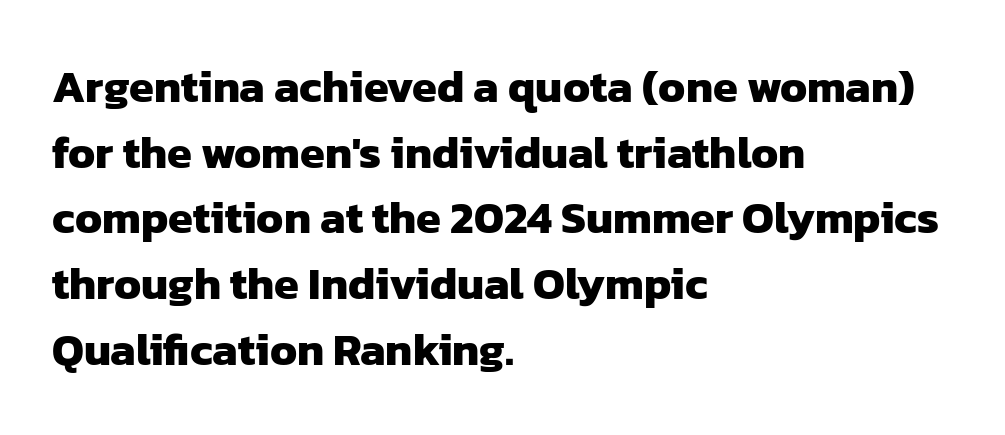
Each letter keeps its own natural width here, so spacing adapts to shape. Standard letterfit; no display-style spreading of the glyphs. Notice how thick the strokes are: this is what a full bold looks like. The lines sit at an ordinary, default distance from one another.
